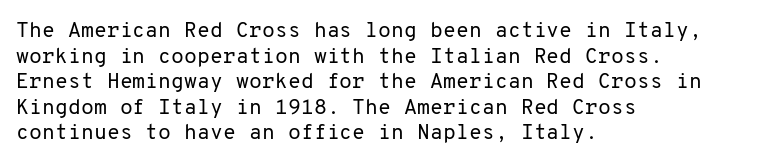
The image shows 21 px text type, upright; set left-aligned, line spacing 1.22x, normal letter spacing, not underlined.
